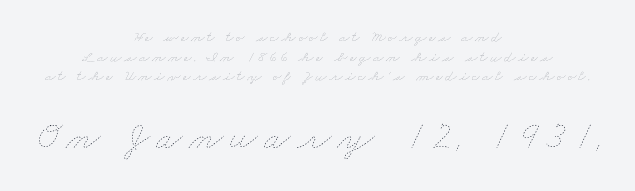
Q: Is the text bold? A: No.
Q: Is the text underlined? A: No.
Q: How is the paragraph aligned? A: Centered.
Q: Which block of text is set in a larger size, the first (top) or the second (bottom)? A: The second (bottom) one.
Q: Width (condensed, normal, or wide)? A: Wide.
Q: Stroke contrast? A: Low.
Q: x-height? A: Small.
Q: Monospaced? A: No.
